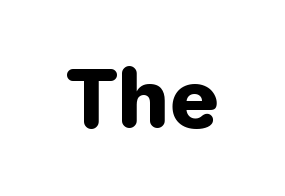
{"serif": "no", "italic": "no", "bold": "yes", "weight": "heavy", "width": "normal", "stroke_contrast": "low", "x_height": "medium", "monospaced": "no", "underline": "no", "letter_spacing": "normal", "letter_spacing_em": 0.0, "glyph_px": 79}
